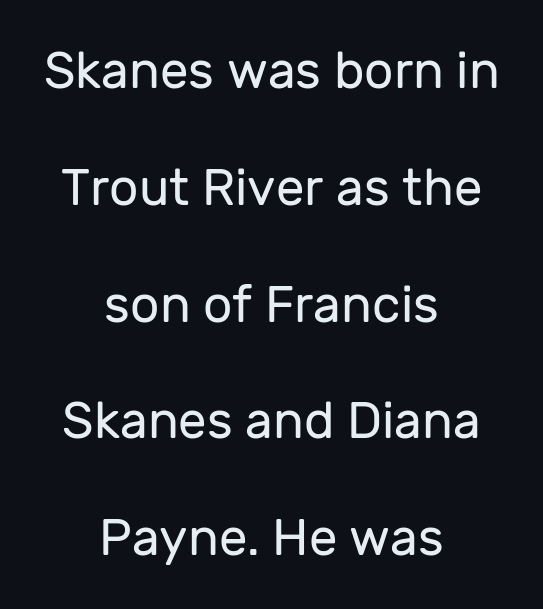
Q: Is the text bold? A: No.
Q: Is the text italic (slanted)? A: No, it is upright.
Q: Is the typeface a serif or a sans-serif typeface? A: Sans-serif.
Q: Is the text underlined? A: No.
Q: How is the paragraph aligned? A: Centered.
Q: Is the spacing between letters normal or unusually wide? A: Normal.
Q: Is the spacing between lines tight, normal or loose? A: Loose.
Q: Width (condensed, normal, or wide)? A: Normal.
Q: Stroke contrast? A: Low.
Q: x-height? A: Medium.
Q: Monospaced? A: No.
